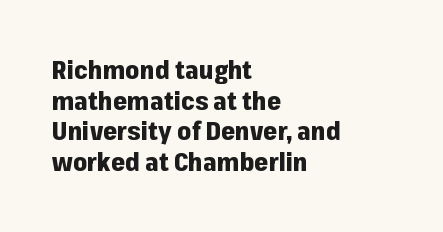
Q: Is the text bold? A: Yes.
Q: Is the text italic (slanted)? A: No, it is upright.
Q: Is the text underlined? A: No.
Q: How is the paragraph aligned? A: Left-aligned.
Q: Is the spacing between letters normal or unusually wide? A: Normal.
